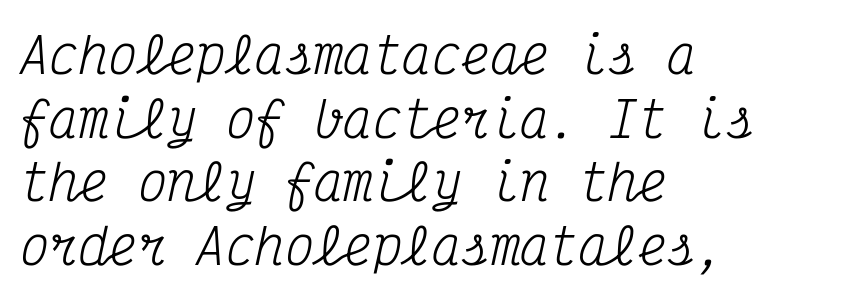
Q: Is the text bold? A: No.
Q: Is the text italic (slanted)? A: Yes, it leans right by about 12 degrees.
Q: Is the typeface a serif or a sans-serif typeface? A: Serif.
Q: Is the text underlined? A: No.
Q: How is the paragraph aligned? A: Left-aligned.
Q: Is the spacing between letters normal or unusually wide? A: Normal.
Q: Is the spacing between lines tight, normal or loose? A: Normal.
Q: Width (condensed, normal, or wide)? A: Condensed.
Q: Stroke contrast? A: Medium.
Q: x-height? A: Medium.
Q: Monospaced? A: Yes.
